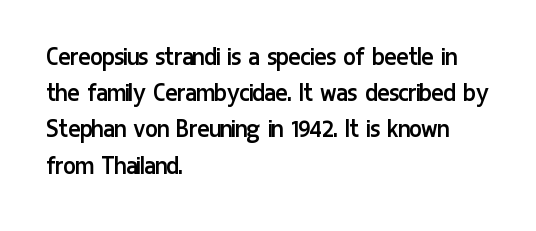
The cut favours lightness, reaching ordinary text weight at its darkest. Italic? Not at all — the glyphs are vertical. The rows are spaced the way most documents space them. The glyphs are unaccompanied by any horizontal stroke below them. The face used here is proportionally spaced, like ordinary book or web type. The text block is weighted toward the left margin, trailing off unevenly rightward.
